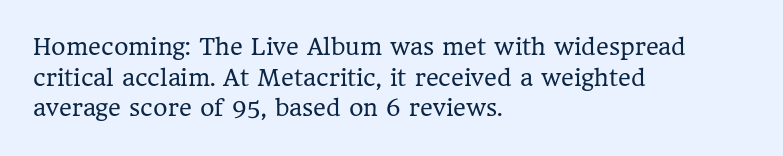
Q: Is the text bold? A: No.
Q: Is the text italic (slanted)? A: No, it is upright.
Q: Is the text underlined? A: No.
Q: How is the paragraph aligned? A: Left-aligned.
Q: Is the spacing between letters normal or unusually wide? A: Normal.
Q: Is the spacing between lines tight, normal or loose? A: Normal.
